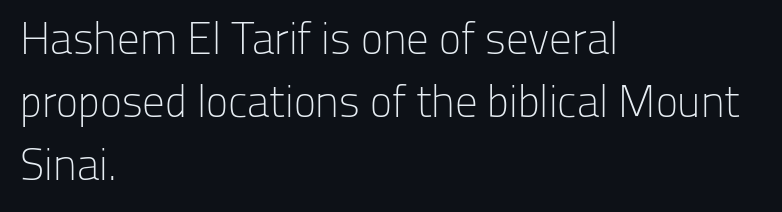
{"serif": "no", "italic": "no", "bold": "no", "weight": "light", "width": "normal", "stroke_contrast": "low", "x_height": "medium", "monospaced": "no", "underline": "no", "align": "left", "line_spacing": "normal", "line_spacing_ratio": 1.4, "letter_spacing": "normal", "letter_spacing_em": 0.0, "glyph_px": 45}
